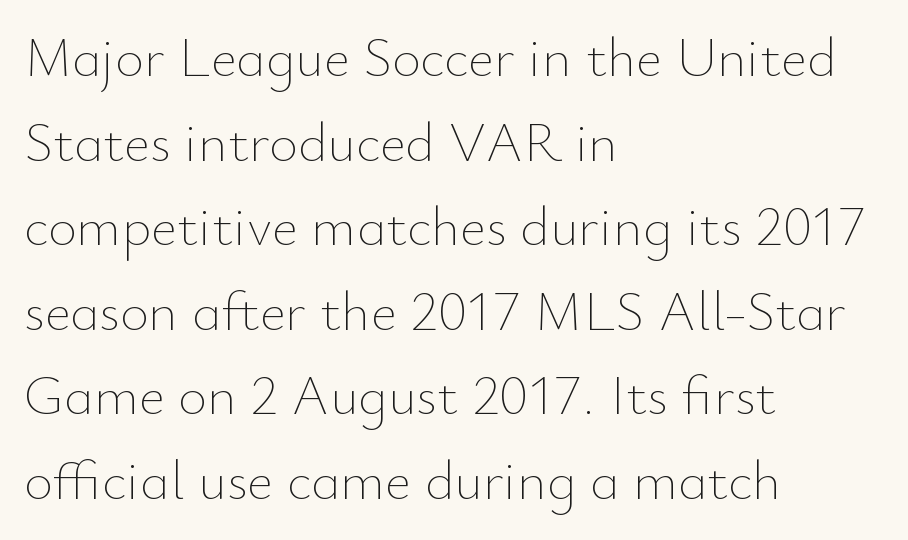
Is there much room between lines? A standard amount, neither cramped nor airy. Type without underlining. The letters advance in unequal steps, a hallmark of proportional type. Italic? Not at all — the glyphs are vertical. The typesetting does not lean heavy: it is not bold. What stands out about the letter spacing? Nothing — it is the standard amount.
